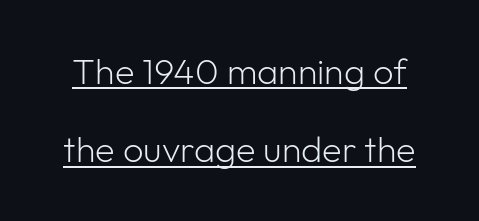
{"serif": "no", "italic": "no", "bold": "no", "weight": "light", "width": "normal", "stroke_contrast": "low", "x_height": "medium", "monospaced": "no", "underline": "yes", "line_spacing": "loose", "line_spacing_ratio": 2.18, "letter_spacing": "normal", "letter_spacing_em": 0.0, "glyph_px": 36}
